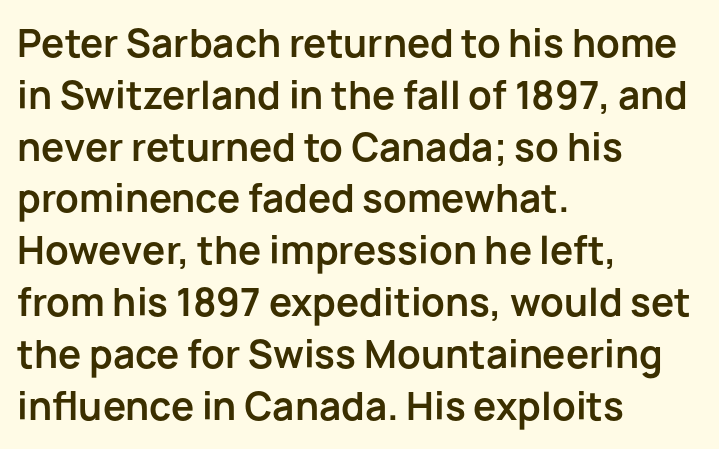
The image shows 37 px bold sans-serif type, upright; set left-aligned, normal line spacing (1.4x), normal letter spacing, not underlined; low stroke contrast and a medium x-height.
